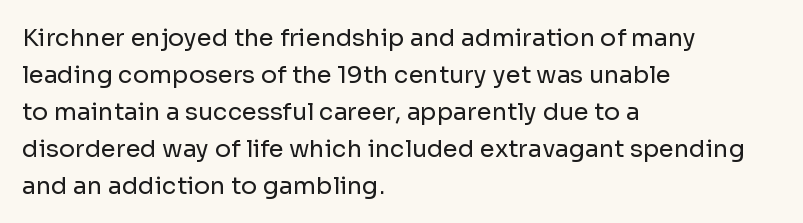
Q: Is the text bold? A: No.
Q: Is the text italic (slanted)? A: No, it is upright.
Q: Is the text underlined? A: No.
Q: How is the paragraph aligned? A: Left-aligned.
Q: Is the spacing between letters normal or unusually wide? A: Normal.
Q: Is the spacing between lines tight, normal or loose? A: Normal.
